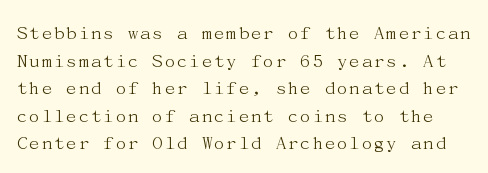
The image shows 21 px text type, upright; set normal line spacing (1.31x), normal letter spacing, not underlined.
